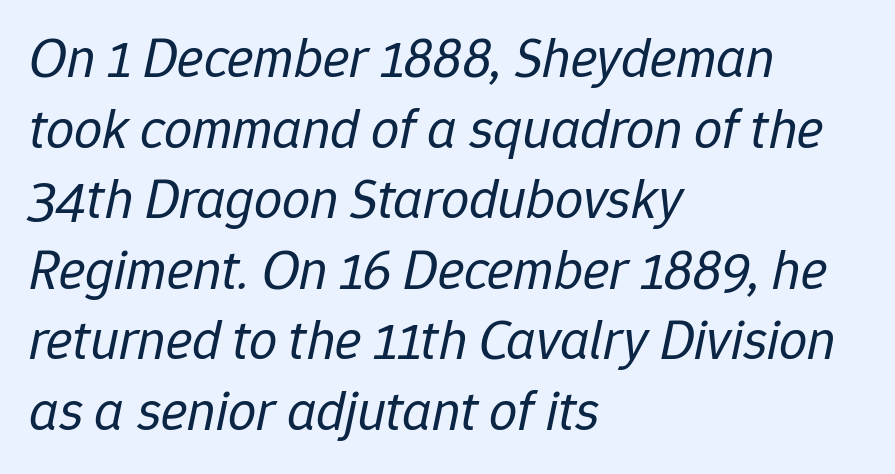
The image shows 56 px regular-weight type, italic (leaning right); set left-aligned, normal line spacing (1.26x), normal letter spacing, not underlined; low stroke contrast and a medium x-height.
